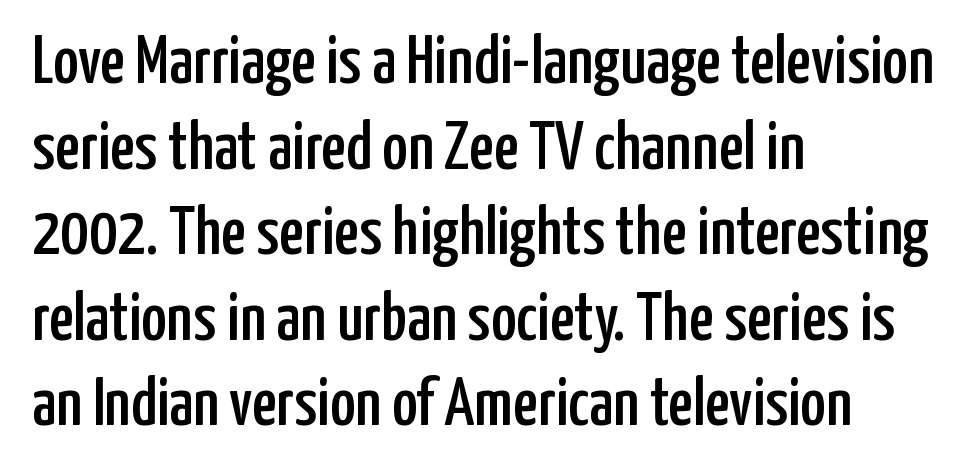
In CSS terms this would be text-align: left. Tracking here is standard; glyphs follow each other at the usual distance. The area under the type is left untouched. Varying glyph widths throughout — classic text-font behaviour. This is sans-serif lettering, the kind often seen on screens and signage. It's the straight-up-and-down kind of type.
